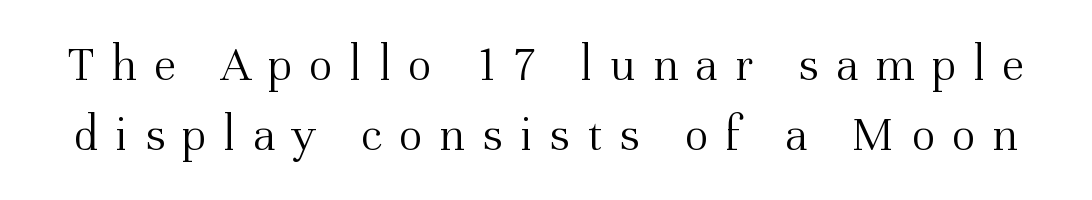
Q: Is the text bold? A: No.
Q: Is the text italic (slanted)? A: No, it is upright.
Q: Is the typeface a serif or a sans-serif typeface? A: Serif.
Q: Is the text underlined? A: No.
Q: Is the spacing between letters normal or unusually wide? A: Unusually wide.
Q: Is the spacing between lines tight, normal or loose? A: Normal.
Q: Width (condensed, normal, or wide)? A: Normal.
Q: Stroke contrast? A: Medium.
Q: x-height? A: Medium.
Q: Monospaced? A: No.
